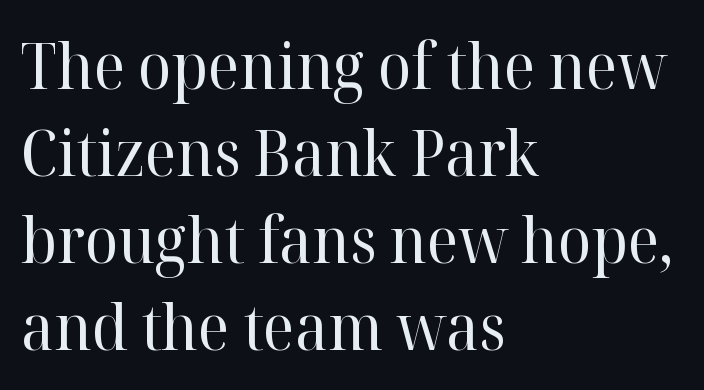
Leading matches the norm, producing a regular column. These lines are rendered in a variable-pitch font. There is no visible air inserted between adjacent glyphs. Bare-footed words on every line. Left-aligned paragraph, ragged on the right. Typographically, this falls in the serif category.
